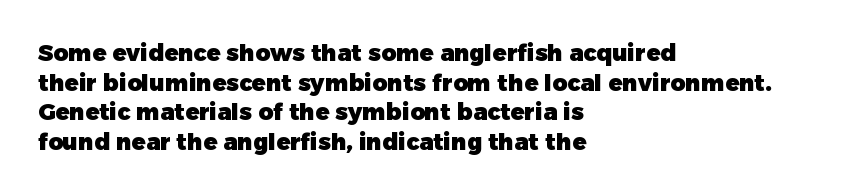
Is there any slant? The stems are plumb. Nothing unusual about the tracking: characters are spaced as the font intends. These words are printed bold, with thick strokes throughout. Evenly set lines give the paragraph a standard silhouette.
